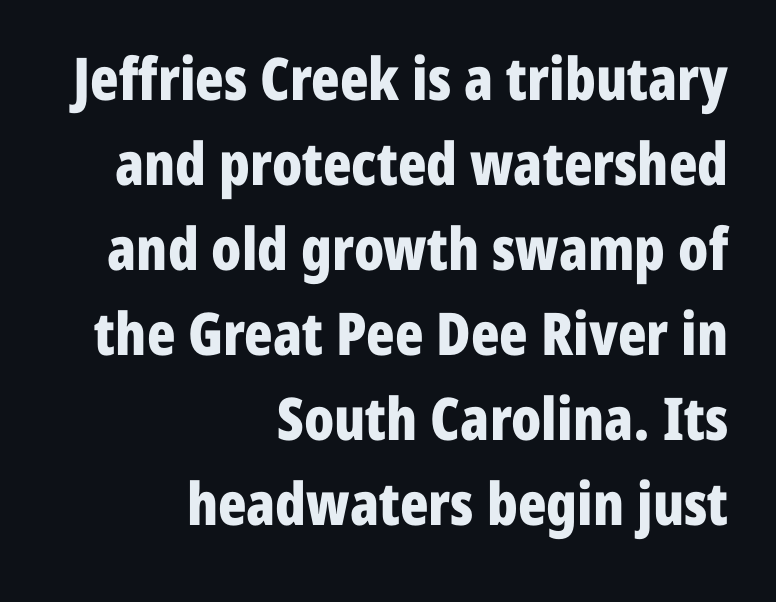
Evenly set lines give the paragraph a standard silhouette. The font is running at its bold setting. The passage shown is typed in a proportional face where columns would drift. The specimen omits any rule beneath the text block's lines. Typeset ragged left — the right edge is the straight one.
